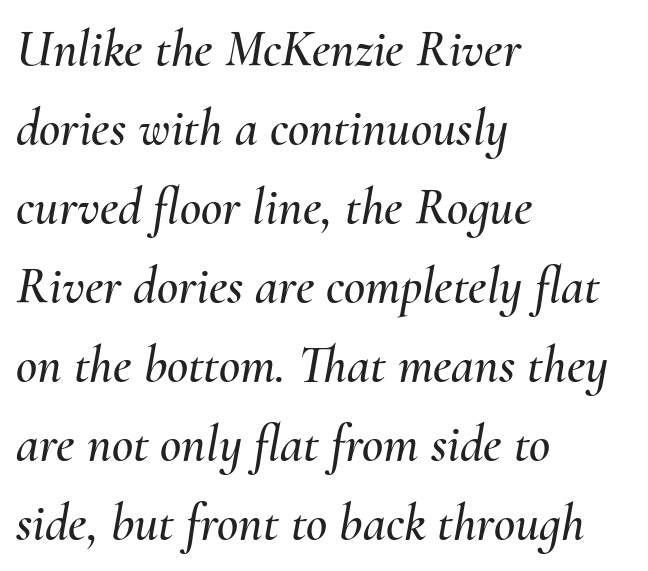
The image shows 52 px text type, italic (leaning right); set left-aligned, normal line spacing (1.52x), normal letter spacing, not underlined; medium stroke contrast and a small x-height.
